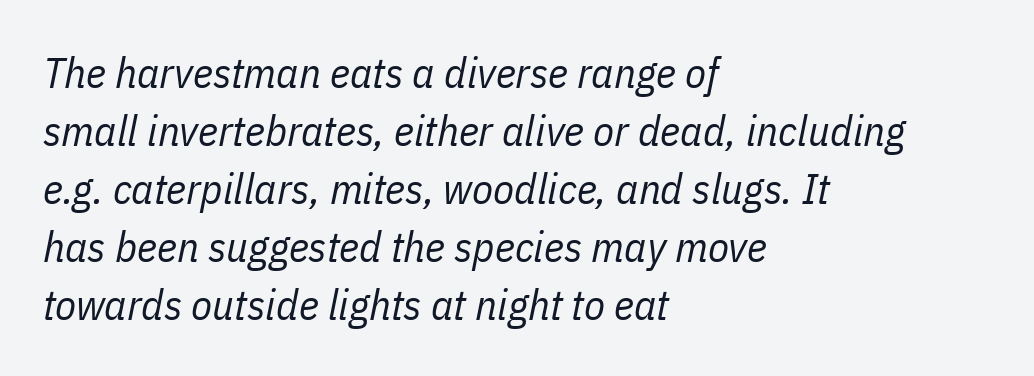
Q: Is the text bold? A: No.
Q: Is the text italic (slanted)? A: Yes, it leans right by about 11 degrees.
Q: Is the text underlined? A: No.
Q: How is the paragraph aligned? A: Left-aligned.
Q: Is the spacing between letters normal or unusually wide? A: Normal.
Q: Is the spacing between lines tight, normal or loose? A: Normal.
Q: Width (condensed, normal, or wide)? A: Condensed.
Q: Stroke contrast? A: Low.
Q: x-height? A: Medium.
Q: Monospaced? A: No.
